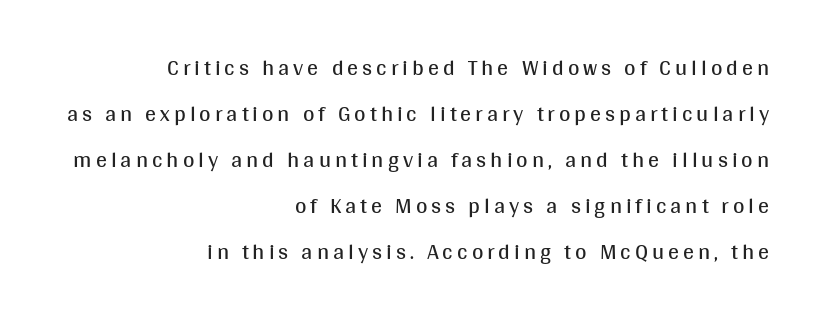
{"italic": "no", "bold": "no", "underline": "no", "align": "right", "line_spacing": "loose", "line_spacing_ratio": 2.09, "glyph_px": 22}
